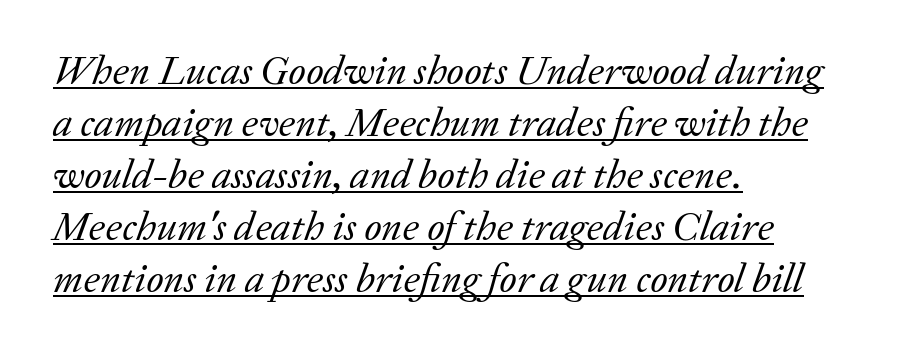
Q: Is the text bold? A: No.
Q: Is the text italic (slanted)? A: Yes, it leans right by about 20 degrees.
Q: Is the typeface a serif or a sans-serif typeface? A: Serif.
Q: Is the text underlined? A: Yes.
Q: How is the paragraph aligned? A: Left-aligned.
Q: Is the spacing between letters normal or unusually wide? A: Normal.
Q: Is the spacing between lines tight, normal or loose? A: Normal.
Q: Width (condensed, normal, or wide)? A: Normal.
Q: Stroke contrast? A: Low.
Q: x-height? A: Medium.
Q: Monospaced? A: No.
